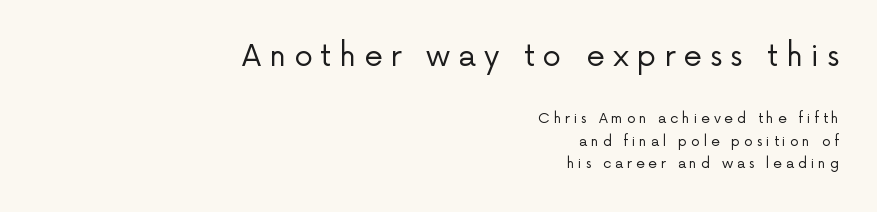
Q: Is the text bold? A: No.
Q: Is the text italic (slanted)? A: No, it is upright.
Q: Is the typeface a serif or a sans-serif typeface? A: Sans-serif.
Q: Is the text underlined? A: No.
Q: How is the paragraph aligned? A: Right-aligned.
Q: Is the spacing between letters normal or unusually wide? A: Unusually wide.
Q: Is the spacing between lines tight, normal or loose? A: Normal.
Q: Which block of text is set in a larger size, the first (top) or the second (bottom)? A: The first (top) one.
Q: Width (condensed, normal, or wide)? A: Normal.
Q: Stroke contrast? A: Low.
Q: x-height? A: Medium.
Q: Monospaced? A: No.
